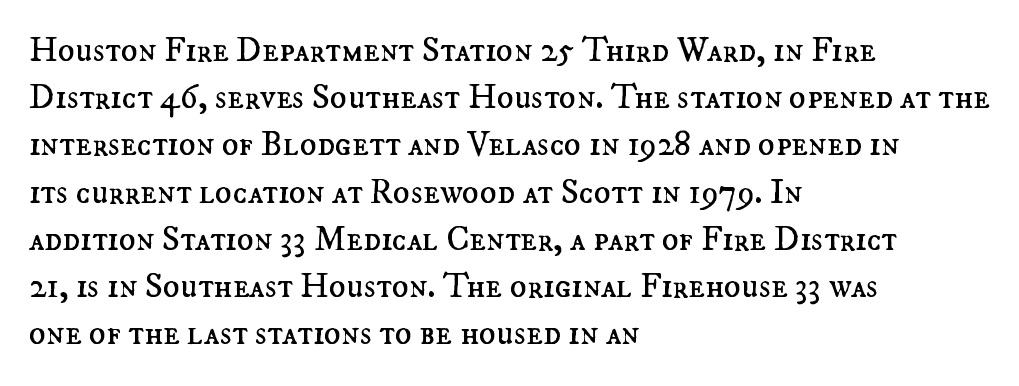
The image shows 35 px regular-weight type, upright; set left-aligned, normal line spacing (1.35x), normal letter spacing, not underlined; medium stroke contrast and a small x-height.
